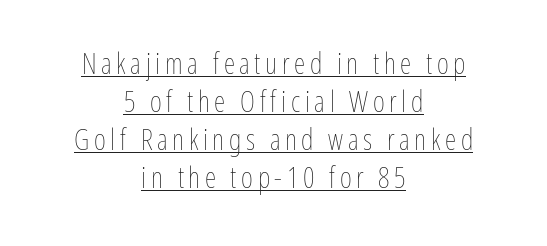
Q: Is the text bold? A: No.
Q: Is the text italic (slanted)? A: No, it is upright.
Q: Is the text underlined? A: Yes.
Q: How is the paragraph aligned? A: Centered.
Q: Is the spacing between lines tight, normal or loose? A: Normal.
Q: Width (condensed, normal, or wide)? A: Condensed.
Q: Stroke contrast? A: Low.
Q: x-height? A: Medium.
Q: Monospaced? A: No.
